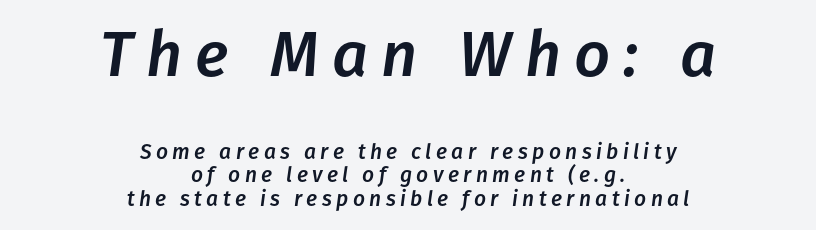
The image shows 63 px text type, italic (leaning right); set centered, tight line spacing (1.13x), unusually wide letter spacing (+0.21 em), not underlined; the first (top) block is 3.0x larger; low stroke contrast and a medium x-height.
